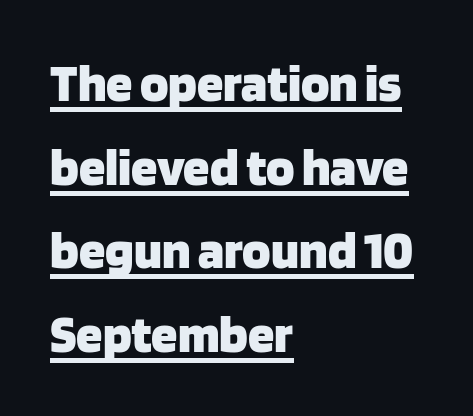
Summary of weight: heavy, a full bold. The letters advance in unequal steps, a hallmark of proportional type. The specimen includes a rule beneath the text block's lines. Notice how descenders clear the ascenders below comfortably — that's standard leading.
